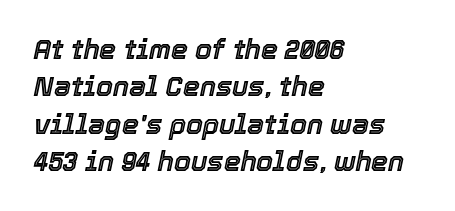
The text carries the slant typical of an italic or oblique font. Layout note: lines flush left. The passage shown has conventional tracking throughout. In terms of leading, this rendering sits right in the middle. Quick note: underline off.
